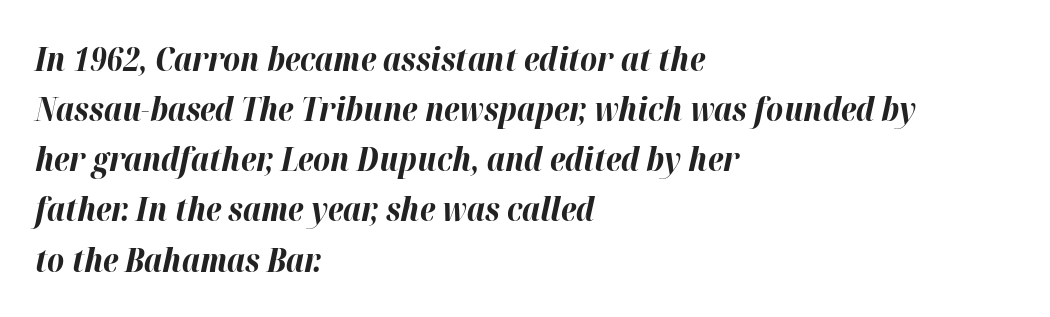
Q: Is the text bold? A: Yes.
Q: Is the text italic (slanted)? A: Yes, it leans right by about 12 degrees.
Q: Is the text underlined? A: No.
Q: How is the paragraph aligned? A: Left-aligned.
Q: Is the spacing between letters normal or unusually wide? A: Normal.
Q: Is the spacing between lines tight, normal or loose? A: Normal.
Q: Width (condensed, normal, or wide)? A: Normal.
Q: Stroke contrast? A: High.
Q: x-height? A: Medium.
Q: Monospaced? A: No.
